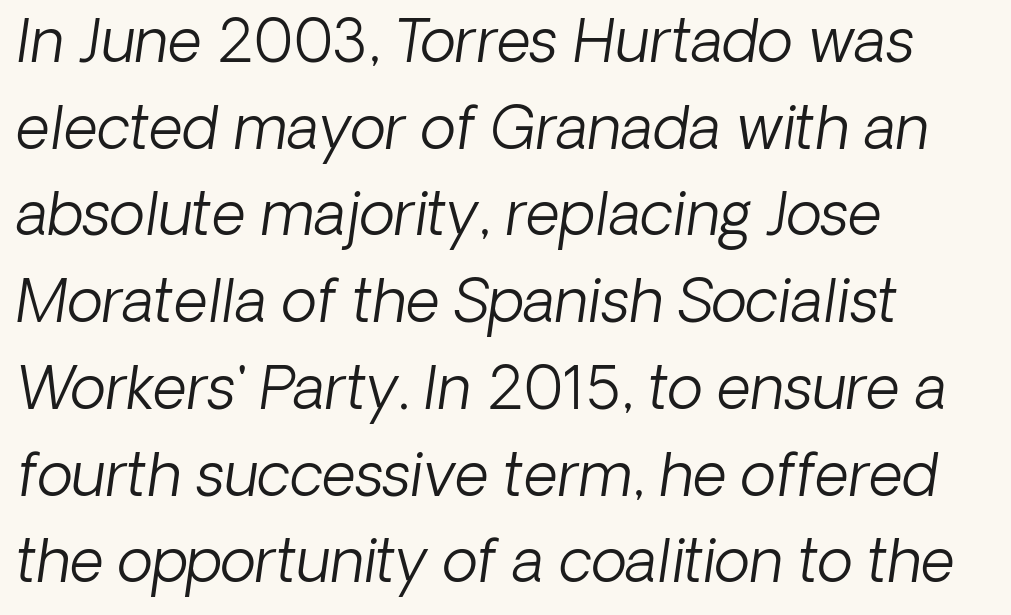
Descenders are the only things crossing below the line. The typeface has the unassuming heft of standard copy or less. Does the leading feel generous? No, just average. There's an unmistakable incline to the writing here.
